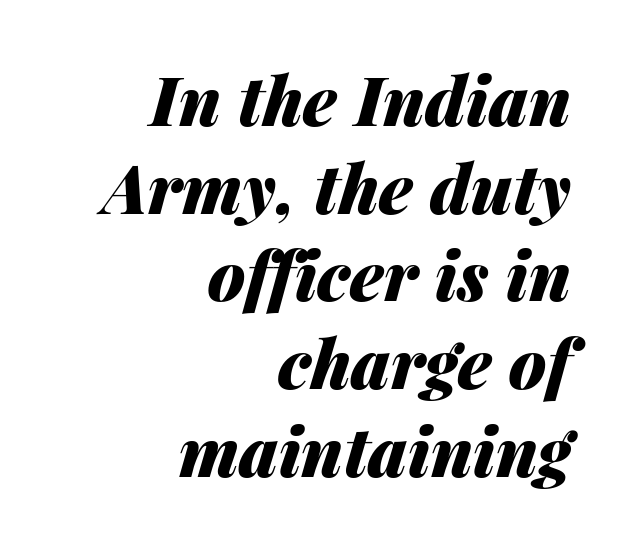
{"italic": "yes", "lean": "right", "slant_degrees": 14, "bold": "yes", "weight": "heavy", "width": "normal", "stroke_contrast": "medium", "x_height": "medium", "monospaced": "no", "underline": "no", "align": "right", "line_spacing": "normal", "line_spacing_ratio": 1.29, "letter_spacing": "normal", "letter_spacing_em": 0.0, "glyph_px": 68}
